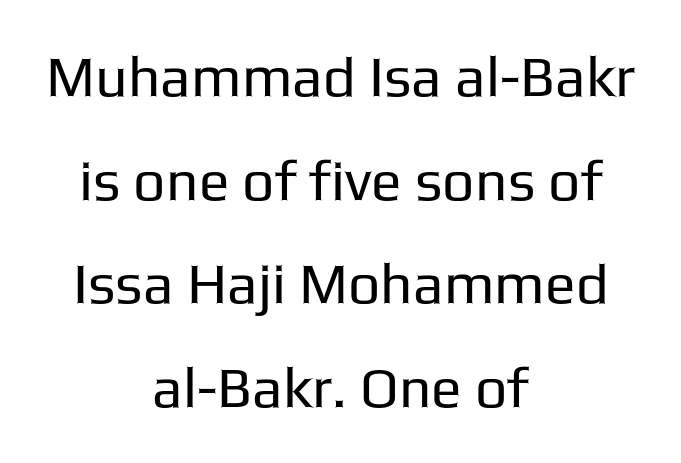
Q: Is the text bold? A: No.
Q: Is the text italic (slanted)? A: No, it is upright.
Q: Is the typeface a serif or a sans-serif typeface? A: Sans-serif.
Q: Is the text underlined? A: No.
Q: How is the paragraph aligned? A: Centered.
Q: Is the spacing between letters normal or unusually wide? A: Normal.
Q: Width (condensed, normal, or wide)? A: Normal.
Q: Stroke contrast? A: Low.
Q: x-height? A: Medium.
Q: Monospaced? A: No.
